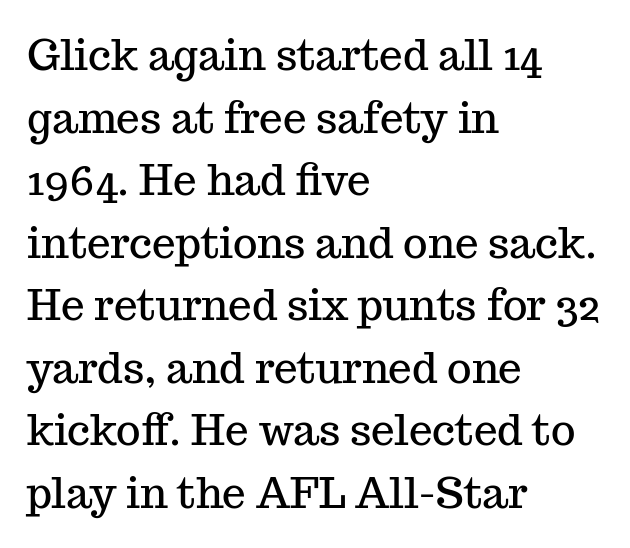
{"serif": "yes", "italic": "no", "width": "normal", "stroke_contrast": "medium", "x_height": "medium", "monospaced": "no", "underline": "no", "align": "left", "line_spacing": "normal", "line_spacing_ratio": 1.49, "letter_spacing": "normal", "letter_spacing_em": 0.0, "glyph_px": 42}
